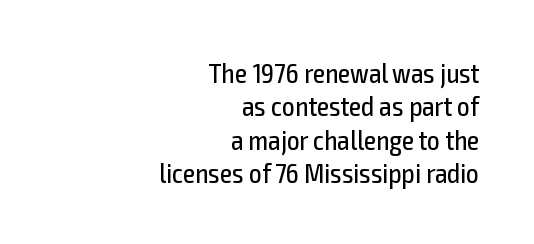
Q: Is the text bold? A: No.
Q: Is the text italic (slanted)? A: No, it is upright.
Q: Is the typeface a serif or a sans-serif typeface? A: Sans-serif.
Q: Is the text underlined? A: No.
Q: How is the paragraph aligned? A: Right-aligned.
Q: Is the spacing between letters normal or unusually wide? A: Normal.
Q: Width (condensed, normal, or wide)? A: Condensed.
Q: x-height? A: Medium.
Q: Monospaced? A: No.
